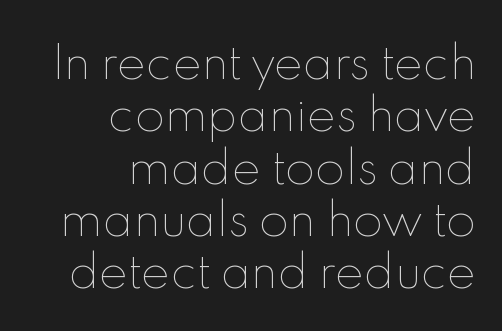
{"italic": "no", "bold": "no", "weight": "thin", "width": "normal", "x_height": "small", "monospaced": "no", "underline": "no", "align": "right", "line_spacing_ratio": 1.19, "letter_spacing": "normal", "letter_spacing_em": 0.0, "glyph_px": 44}
